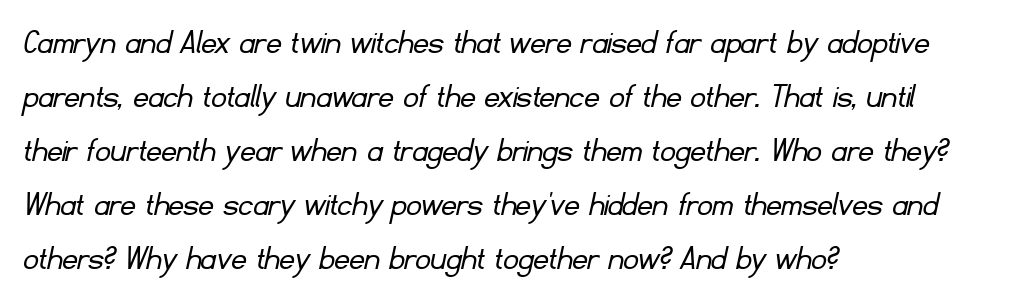
Q: Is the text bold? A: No.
Q: Is the typeface a serif or a sans-serif typeface? A: Sans-serif.
Q: Is the text underlined? A: No.
Q: How is the paragraph aligned? A: Left-aligned.
Q: Is the spacing between letters normal or unusually wide? A: Normal.
Q: Is the spacing between lines tight, normal or loose? A: Normal.
Q: Width (condensed, normal, or wide)? A: Normal.
Q: Stroke contrast? A: Low.
Q: x-height? A: Small.
Q: Monospaced? A: No.
